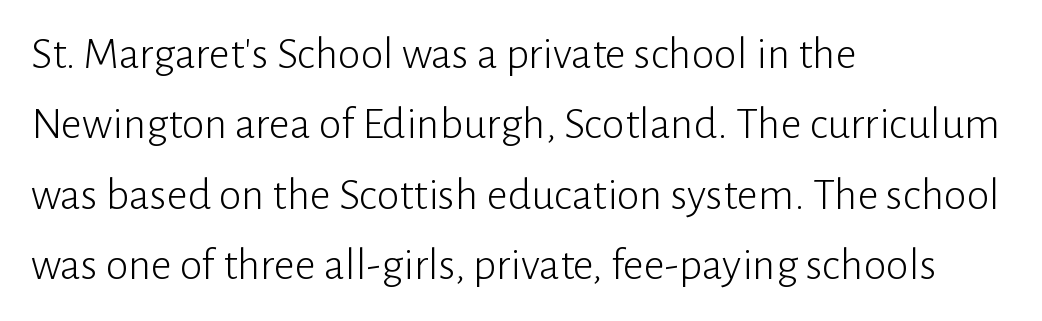
{"serif": "no", "italic": "no", "bold": "no", "weight": "light", "width": "normal", "stroke_contrast": "low", "x_height": "medium", "monospaced": "no", "underline": "no", "align": "left", "line_spacing": "normal", "line_spacing_ratio": 1.53, "letter_spacing": "normal", "letter_spacing_em": 0.0, "glyph_px": 46}
